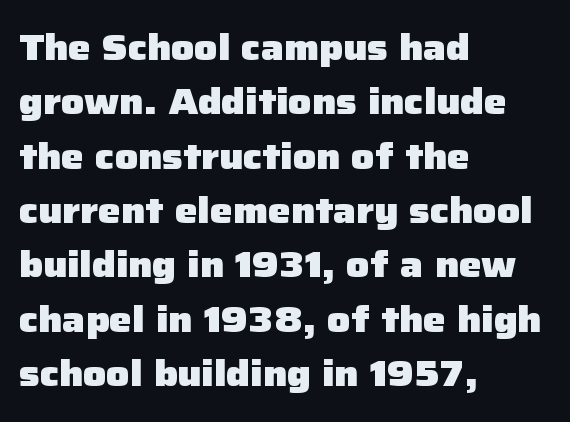
The image shows 36 px heavy sans-serif type, upright; set left-aligned, normal line spacing (1.51x), normal letter spacing, not underlined; low stroke contrast and a medium x-height.
